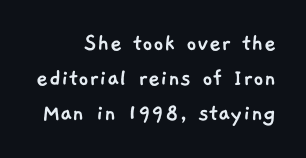
The image shows 26 px text type; set right-aligned, normal line spacing (1.35x), normal letter spacing, not underlined.
